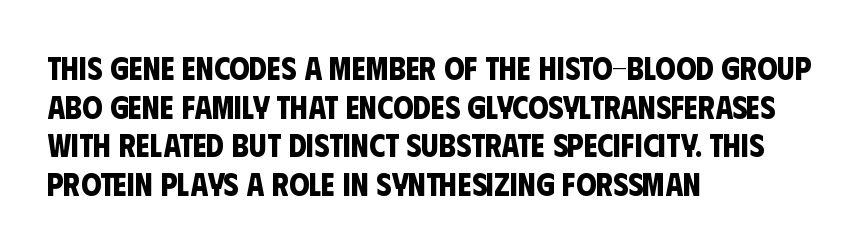
{"serif": "no", "bold": "yes", "weight": "bold", "width": "condensed", "stroke_contrast": "low", "x_height": "large", "monospaced": "no", "underline": "no", "align": "left", "line_spacing_ratio": 1.21, "letter_spacing": "normal", "letter_spacing_em": 0.0, "glyph_px": 32}
